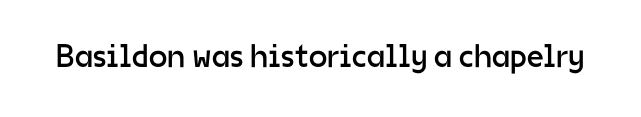
Q: Is the text bold? A: No.
Q: Is the text italic (slanted)? A: No, it is upright.
Q: Is the typeface a serif or a sans-serif typeface? A: Sans-serif.
Q: Is the text underlined? A: No.
Q: Is the spacing between letters normal or unusually wide? A: Normal.
Q: Width (condensed, normal, or wide)? A: Normal.
Q: Stroke contrast? A: Low.
Q: x-height? A: Medium.
Q: Monospaced? A: No.
